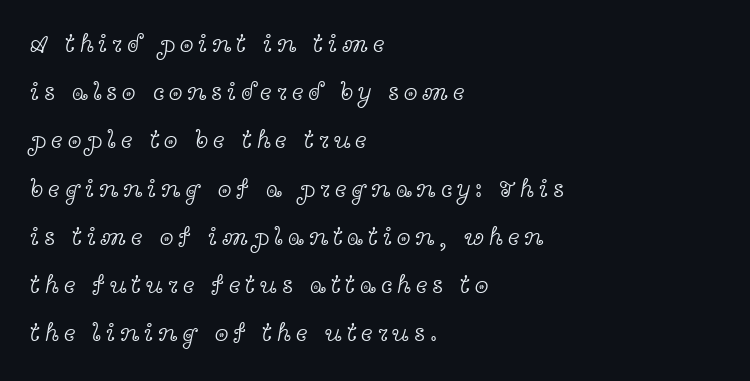
Horizontal bands of white between lines are thick stripes. Unbolded letterforms with no extra heft. The ragged edge is on the right, which tells us the setting is flush left. These lines were composed using upright roman letters.
